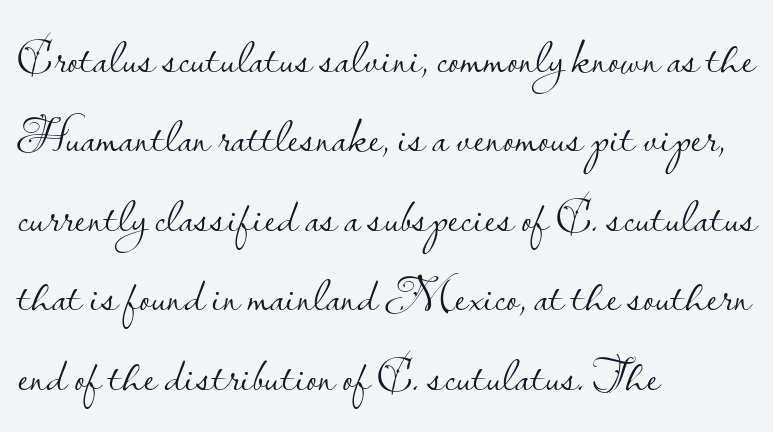
The image shows 50 px light sans-serif type; set left-aligned, normal line spacing (1.59x), normal letter spacing, not underlined; low stroke contrast and a small x-height.
